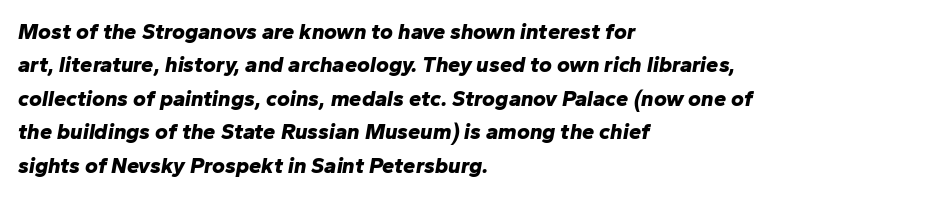
No word sits above an underline. How are the letters spaced? Ordinarily, with no added tracking. Does the lettering tilt? It does — this is italic. Every row of glyphs begins at an identical x-position on the left.
